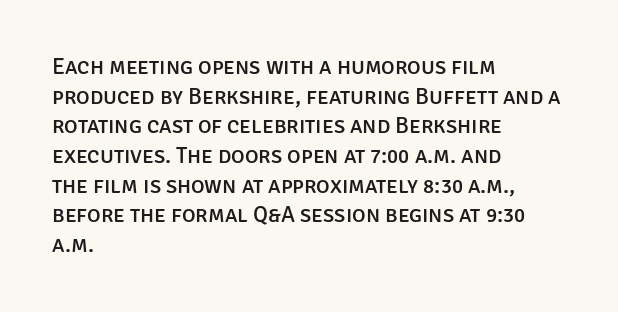
Q: Is the text italic (slanted)? A: No, it is upright.
Q: Is the text underlined? A: No.
Q: How is the paragraph aligned? A: Left-aligned.
Q: Is the spacing between letters normal or unusually wide? A: Normal.
Q: Is the spacing between lines tight, normal or loose? A: Normal.
